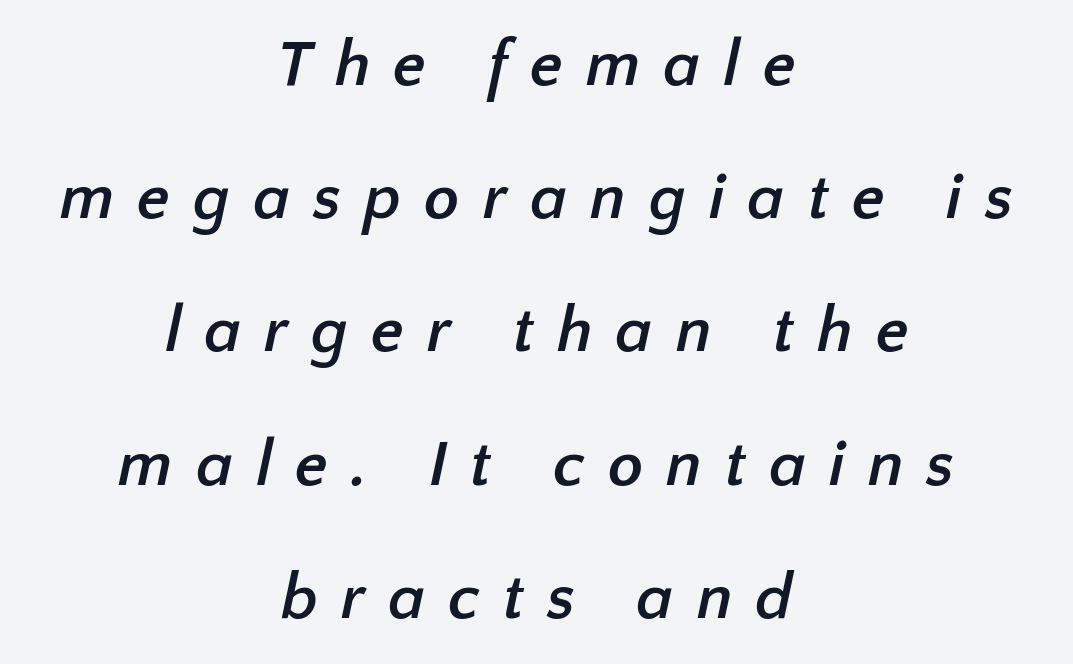
The image shows 65 px semibold sans-serif type; set centered, loose line spacing (2.05x), unusually wide letter spacing (+0.35 em), not underlined; low stroke contrast and a medium x-height.
